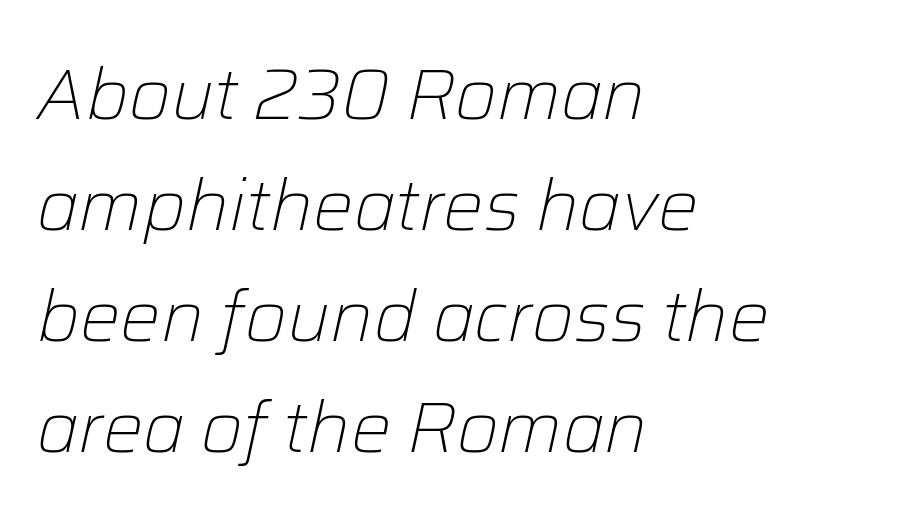
Q: Is the text bold? A: No.
Q: Is the text italic (slanted)? A: Yes, it leans right by about 12 degrees.
Q: Is the text underlined? A: No.
Q: How is the paragraph aligned? A: Left-aligned.
Q: Is the spacing between letters normal or unusually wide? A: Normal.
Q: Is the spacing between lines tight, normal or loose? A: Normal.
Q: Width (condensed, normal, or wide)? A: Normal.
Q: Stroke contrast? A: Low.
Q: x-height? A: Medium.
Q: Monospaced? A: No.
